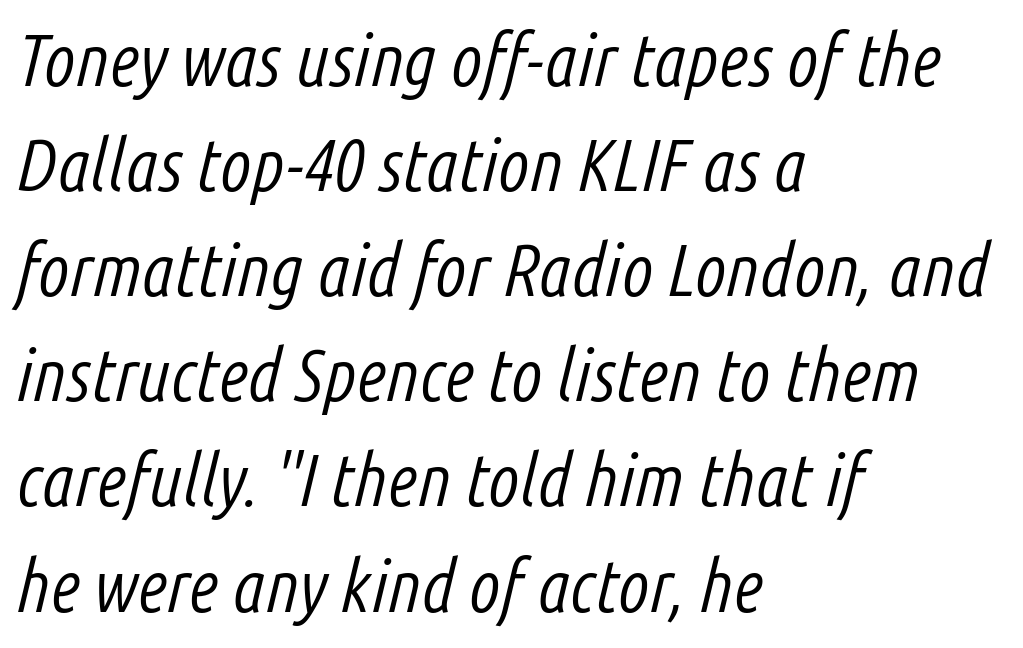
{"italic": "yes", "lean": "right", "slant_degrees": 14, "bold": "no", "weight": "light", "width": "condensed", "stroke_contrast": "low", "x_height": "medium", "monospaced": "no", "underline": "no", "align": "left", "line_spacing": "normal", "line_spacing_ratio": 1.44, "letter_spacing": "normal", "letter_spacing_em": 0.0, "glyph_px": 73}
